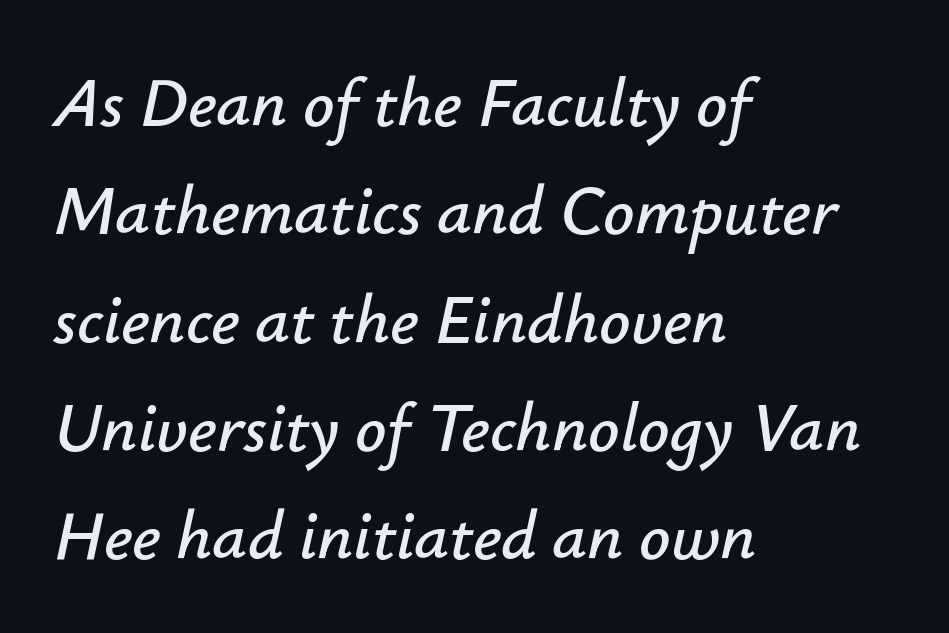
Q: Is the text italic (slanted)? A: Yes, it leans right by about 12 degrees.
Q: Is the text underlined? A: No.
Q: How is the paragraph aligned? A: Left-aligned.
Q: Is the spacing between letters normal or unusually wide? A: Normal.
Q: Is the spacing between lines tight, normal or loose? A: Normal.
Q: Width (condensed, normal, or wide)? A: Normal.
Q: Stroke contrast? A: Low.
Q: x-height? A: Small.
Q: Monospaced? A: No.
